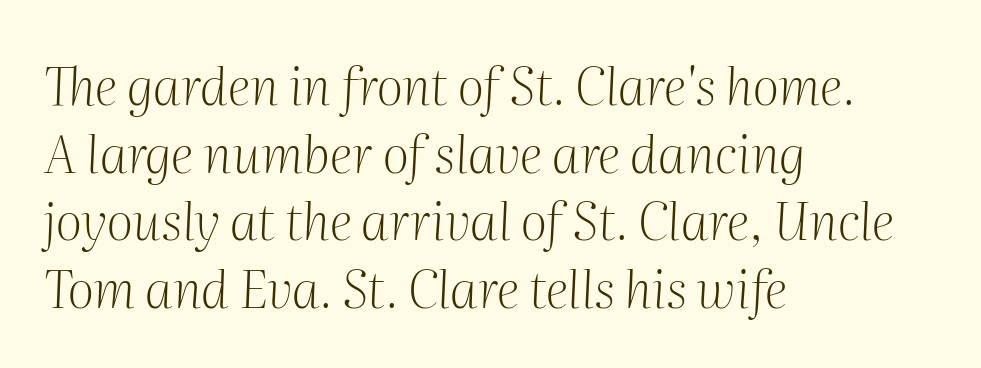
Q: Is the text bold? A: No.
Q: Is the text italic (slanted)? A: Yes, it leans right by about 2 degrees.
Q: Is the typeface a serif or a sans-serif typeface? A: Serif.
Q: Is the text underlined? A: No.
Q: How is the paragraph aligned? A: Left-aligned.
Q: Is the spacing between letters normal or unusually wide? A: Normal.
Q: Is the spacing between lines tight, normal or loose? A: Normal.
Q: Width (condensed, normal, or wide)? A: Normal.
Q: Stroke contrast? A: Medium.
Q: x-height? A: Medium.
Q: Monospaced? A: No.
